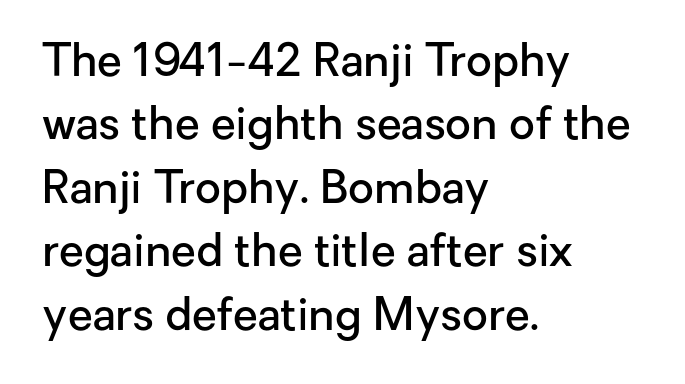
The image shows 45 px semibold sans-serif type, upright; set left-aligned, normal line spacing (1.41x), normal letter spacing, not underlined; low stroke contrast and a medium x-height.
